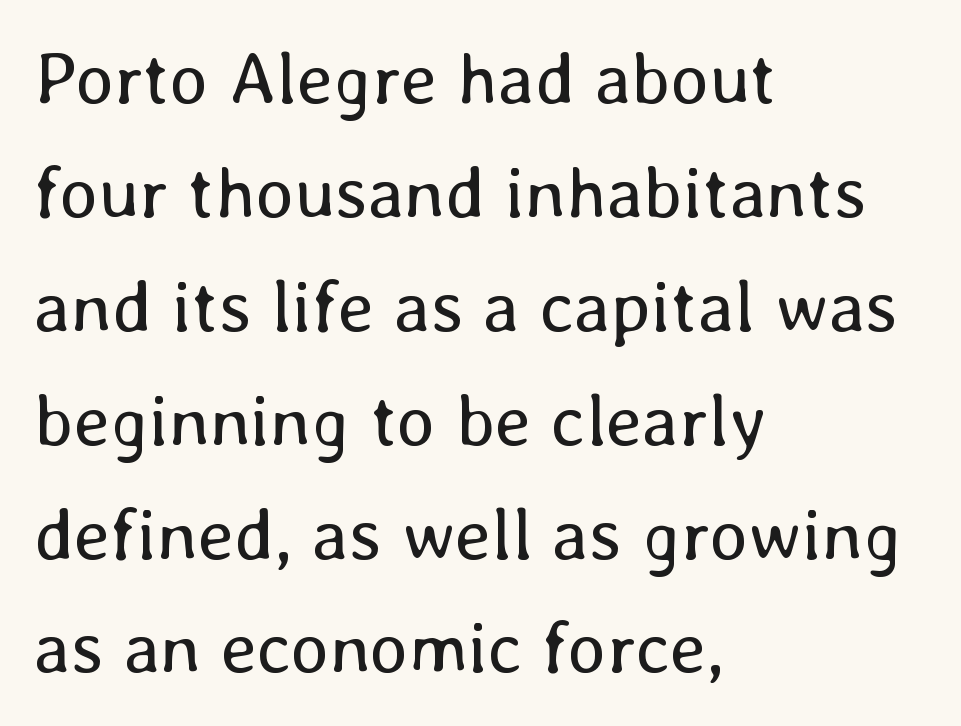
The image shows 73 px regular-weight type, upright; set left-aligned, normal line spacing (1.56x), normal letter spacing, not underlined; low stroke contrast and a medium x-height.
